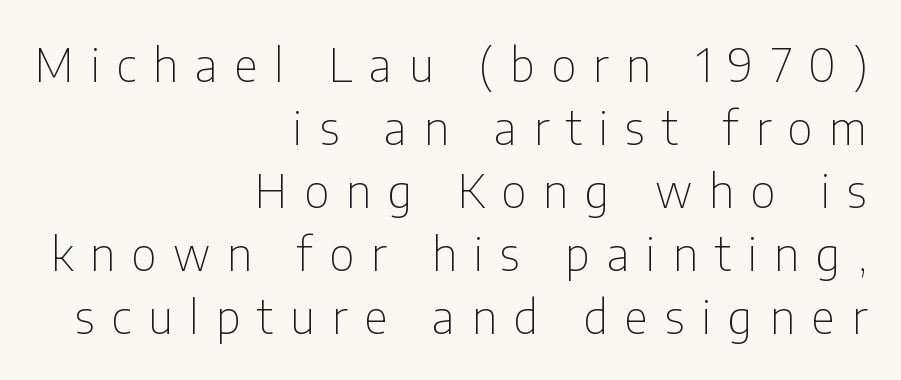
Q: Is the text bold? A: No.
Q: Is the text italic (slanted)? A: No, it is upright.
Q: Is the typeface a serif or a sans-serif typeface? A: Sans-serif.
Q: Is the text underlined? A: No.
Q: How is the paragraph aligned? A: Right-aligned.
Q: Is the spacing between letters normal or unusually wide? A: Unusually wide.
Q: Is the spacing between lines tight, normal or loose? A: Normal.
Q: Width (condensed, normal, or wide)? A: Condensed.
Q: Stroke contrast? A: Low.
Q: x-height? A: Medium.
Q: Monospaced? A: No.
